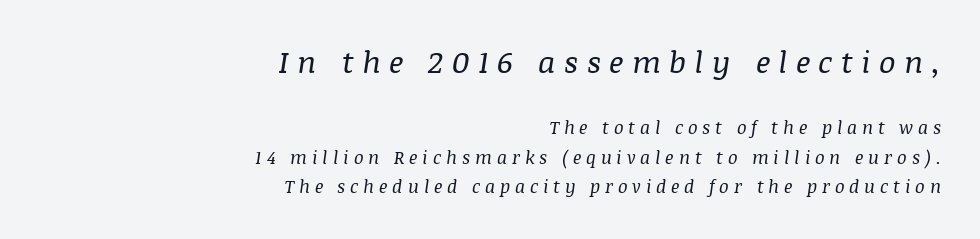
{"serif": "yes", "italic": "yes", "lean": "right", "slant_degrees": 8, "bold": "no", "weight": "regular", "width": "normal", "stroke_contrast": "medium", "x_height": "large", "monospaced": "no", "underline": "no", "align": "right", "line_spacing": "normal", "line_spacing_ratio": 1.63, "letter_spacing": "wide", "letter_spacing_em": 0.27, "larger_block": "first", "size_ratio": 1.72, "glyph_px": 31}
